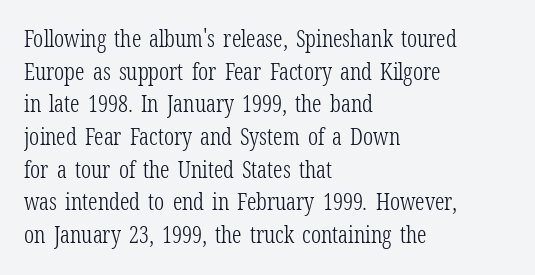
Q: Is the text bold? A: No.
Q: Is the text italic (slanted)? A: No, it is upright.
Q: Is the text underlined? A: No.
Q: How is the paragraph aligned? A: Left-aligned.
Q: Is the spacing between letters normal or unusually wide? A: Normal.
Q: Is the spacing between lines tight, normal or loose? A: Normal.
